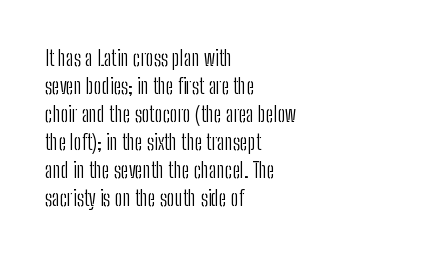
{"italic": "no", "bold": "no", "underline": "no", "align": "left", "line_spacing": "normal", "line_spacing_ratio": 1.33, "letter_spacing": "normal", "letter_spacing_em": 0.0, "glyph_px": 21}
